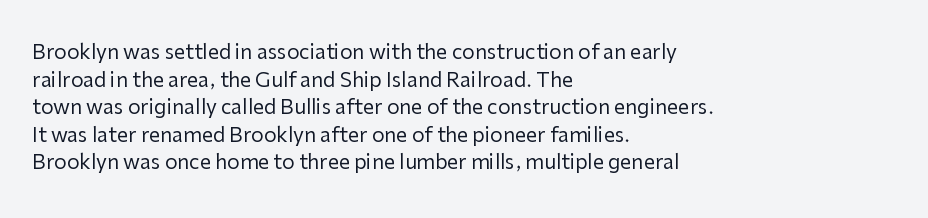
This rendering leaves character spacing at its baseline value. These lines stack with their left ends in a neat column. Reading down the column, the eye jumps a familiar distance to each next line. Stroke mass is kept to a normal reading level or below. Unlike italic type, these characters show no tilt at all. No word sits above an underline.
